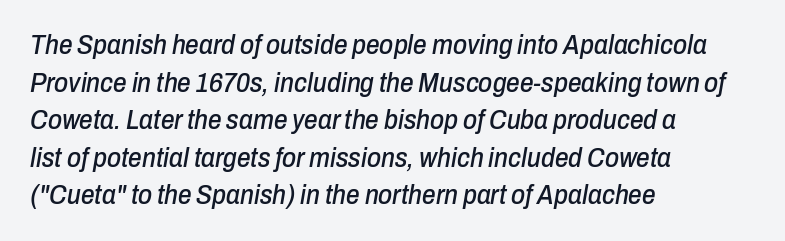
Does the leading feel generous? No, just average. The baseline area is clear. If you drew a line through each stem, it would be angled. Nothing unusual about the tracking: characters are spaced as the font intends.
